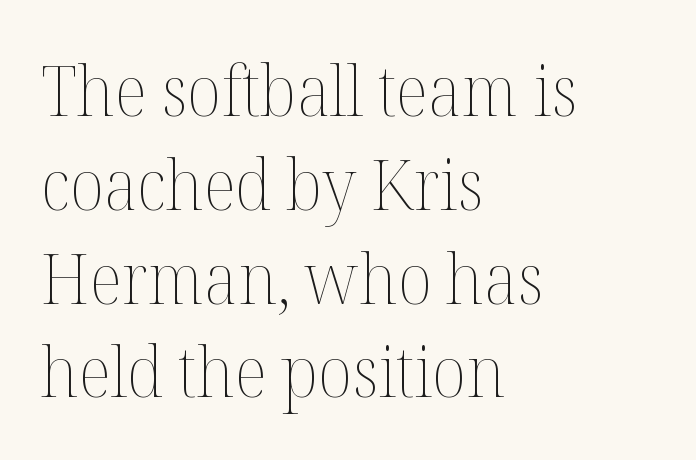
Q: Is the text bold? A: No.
Q: Is the text italic (slanted)? A: No, it is upright.
Q: Is the text underlined? A: No.
Q: How is the paragraph aligned? A: Left-aligned.
Q: Is the spacing between letters normal or unusually wide? A: Normal.
Q: Is the spacing between lines tight, normal or loose? A: Normal.
Q: Width (condensed, normal, or wide)? A: Normal.
Q: Stroke contrast? A: Medium.
Q: x-height? A: Medium.
Q: Monospaced? A: No.
